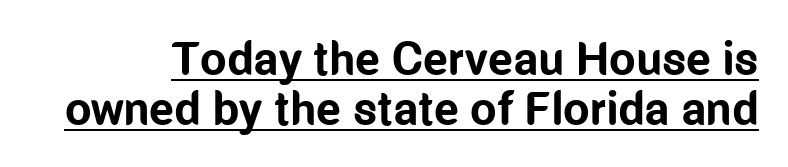
Q: Is the text bold? A: Yes.
Q: Is the text italic (slanted)? A: No, it is upright.
Q: Is the typeface a serif or a sans-serif typeface? A: Sans-serif.
Q: Is the text underlined? A: Yes.
Q: Is the spacing between letters normal or unusually wide? A: Normal.
Q: Is the spacing between lines tight, normal or loose? A: Tight.
Q: Width (condensed, normal, or wide)? A: Condensed.
Q: Stroke contrast? A: Low.
Q: x-height? A: Medium.
Q: Monospaced? A: No.
